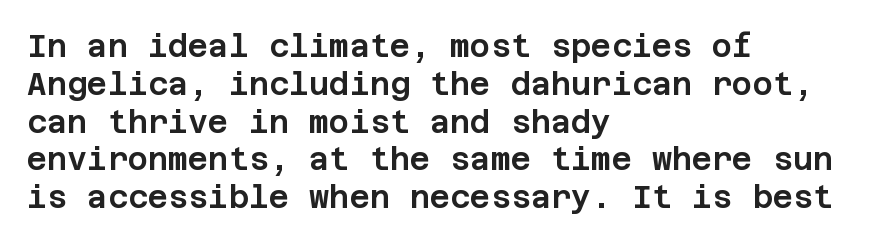
No word sits above an underline. In terms of posture, this sample is upright. This rendering leaves character spacing at its baseline value. The paragraph shown leans on its left margin. The font family rendered here belongs to the sans-serif group.
